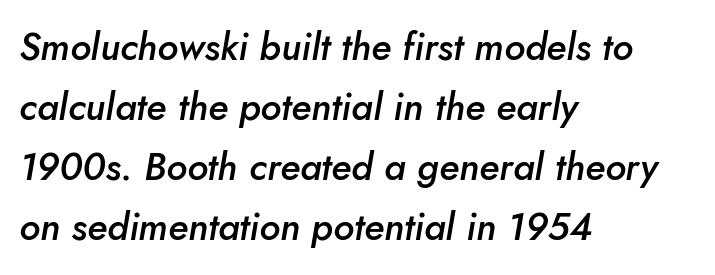
The characters look somewhat weighty, a semibold short of true bold. Compared with ordinary roman type, these characters are visibly tilted. Glyph-to-glyph distance matches everyday printed text. Teacher's note: observe the even left margin — that is flush-left alignment.
